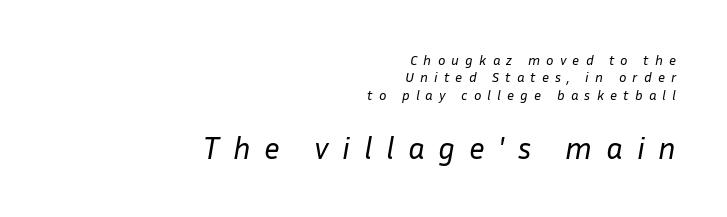
{"italic": "yes", "lean": "right", "slant_degrees": 10, "bold": "no", "weight": "regular", "width": "normal", "stroke_contrast": "low", "x_height": "medium", "monospaced": "no", "underline": "no", "align": "right", "line_spacing_ratio": 1.24, "letter_spacing": "wide", "letter_spacing_em": 0.44, "larger_block": "second", "size_ratio": 2.21, "glyph_px": 31}
